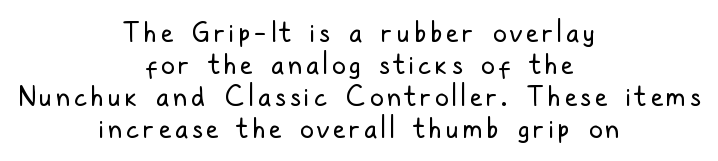
Q: Is the text bold? A: No.
Q: Is the text italic (slanted)? A: No, it is upright.
Q: Is the text underlined? A: No.
Q: How is the paragraph aligned? A: Centered.
